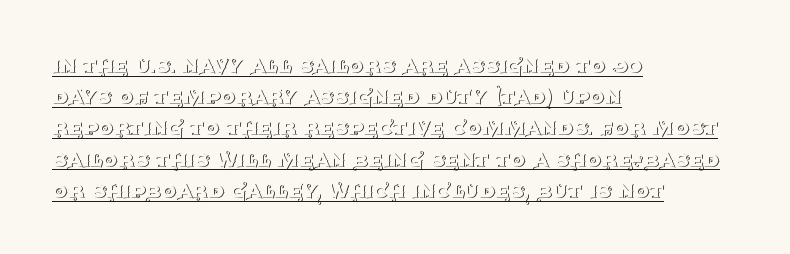
Q: Is the text bold? A: No.
Q: Is the text italic (slanted)? A: No, it is upright.
Q: Is the text underlined? A: Yes.
Q: How is the paragraph aligned? A: Left-aligned.
Q: Is the spacing between letters normal or unusually wide? A: Normal.
Q: Is the spacing between lines tight, normal or loose? A: Normal.
